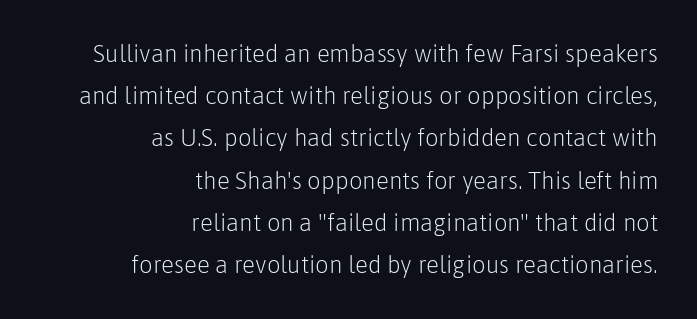
{"italic": "no", "bold": "no", "underline": "no", "align": "right", "line_spacing_ratio": 1.76, "letter_spacing": "normal", "letter_spacing_em": 0.0, "glyph_px": 24}
